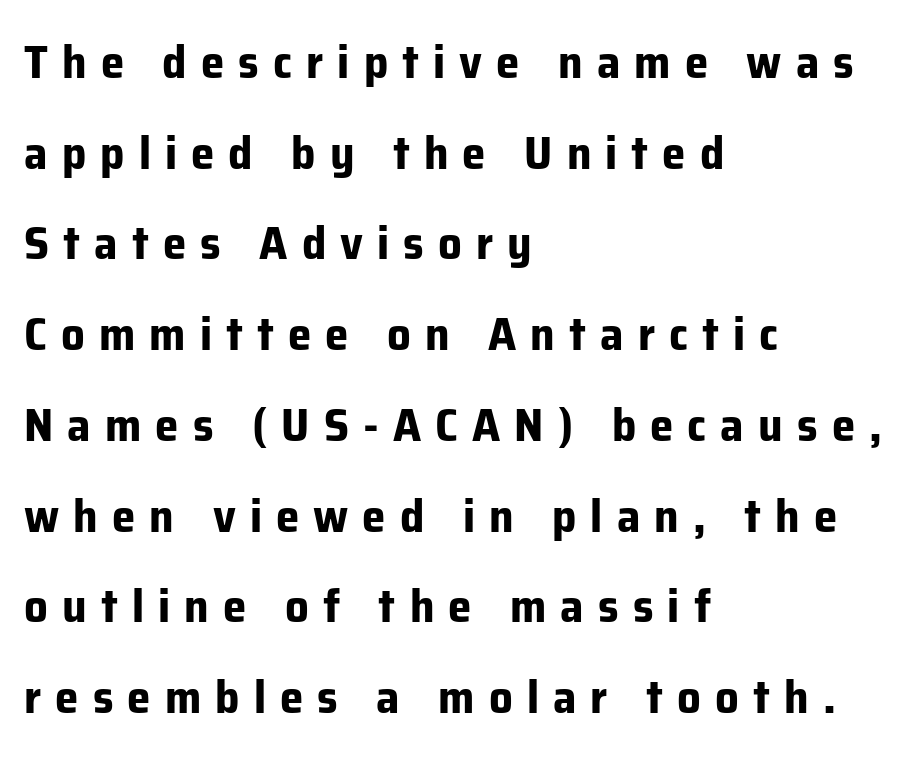
The image shows 47 px bold sans-serif type, upright; set left-aligned, loose line spacing (1.93x), unusually wide letter spacing (+0.3 em), not underlined; low stroke contrast and a medium x-height.
